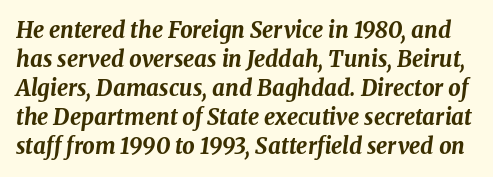
Q: Is the text bold? A: Yes.
Q: Is the text italic (slanted)? A: Yes, it leans right by about 8 degrees.
Q: Is the text underlined? A: No.
Q: Is the spacing between letters normal or unusually wide? A: Normal.
Q: Is the spacing between lines tight, normal or loose? A: Normal.
